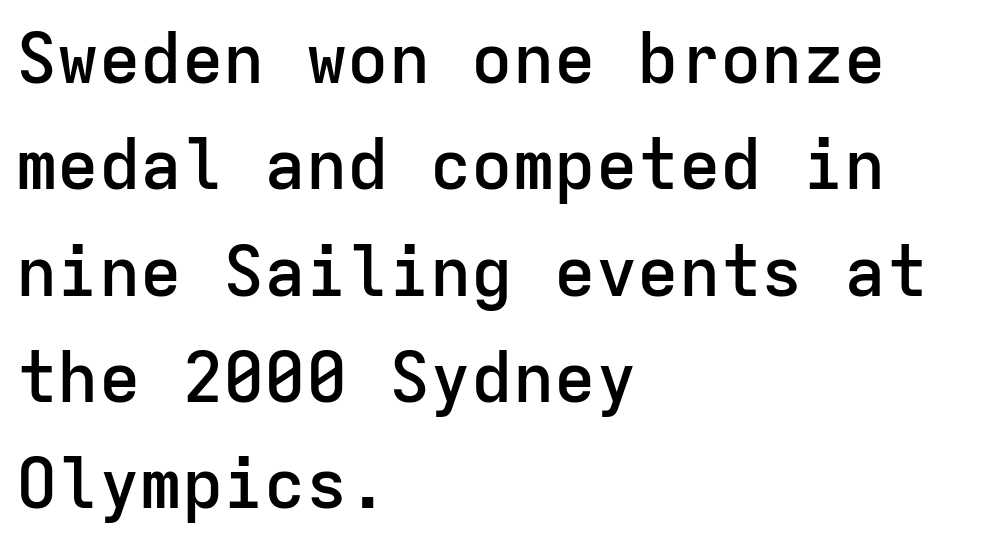
{"serif": "no", "italic": "no", "bold": "semi", "weight": "semibold", "width": "normal", "stroke_contrast": "low", "x_height": "medium", "monospaced": "yes", "underline": "no", "align": "left", "line_spacing": "normal", "line_spacing_ratio": 1.54, "letter_spacing": "normal", "letter_spacing_em": 0.0, "glyph_px": 69}
